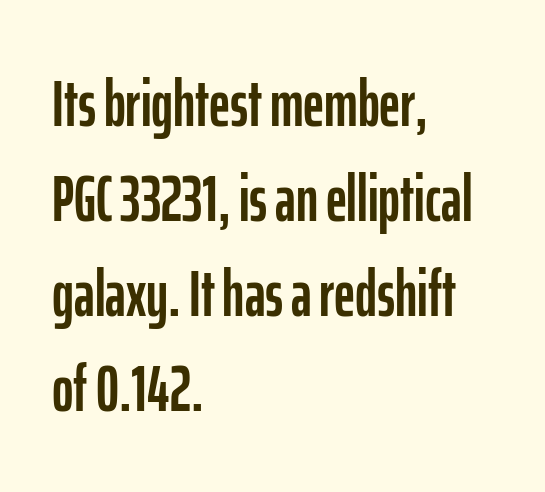
{"serif": "no", "italic": "no", "width": "condensed", "stroke_contrast": "low", "x_height": "medium", "monospaced": "no", "underline": "no", "align": "left", "line_spacing": "normal", "line_spacing_ratio": 1.46, "letter_spacing": "normal", "letter_spacing_em": 0.0, "glyph_px": 65}
